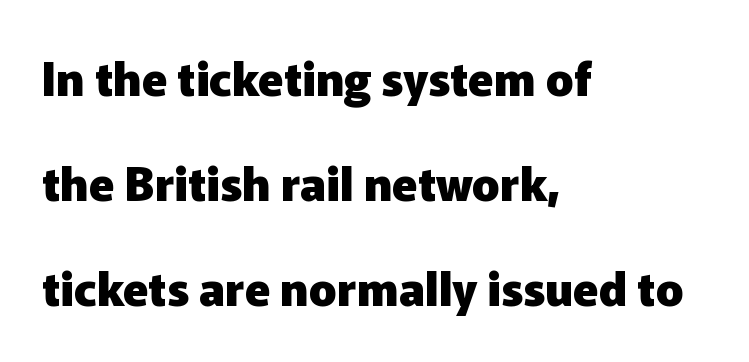
{"serif": "no", "italic": "no", "bold": "yes", "weight": "heavy", "width": "normal", "stroke_contrast": "low", "x_height": "medium", "monospaced": "no", "underline": "no", "align": "left", "line_spacing": "loose", "line_spacing_ratio": 2.28, "letter_spacing": "normal", "letter_spacing_em": 0.0, "glyph_px": 46}
